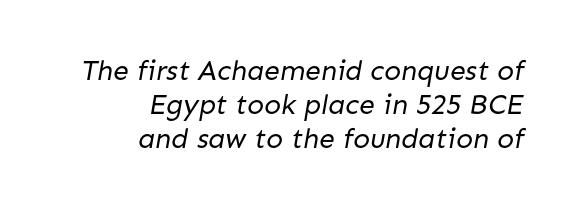
{"serif": "no", "bold": "no", "weight": "regular", "width": "normal", "stroke_contrast": "low", "x_height": "medium", "monospaced": "no", "underline": "no", "align": "right", "line_spacing_ratio": 1.21, "letter_spacing": "normal", "letter_spacing_em": 0.0, "glyph_px": 28}
